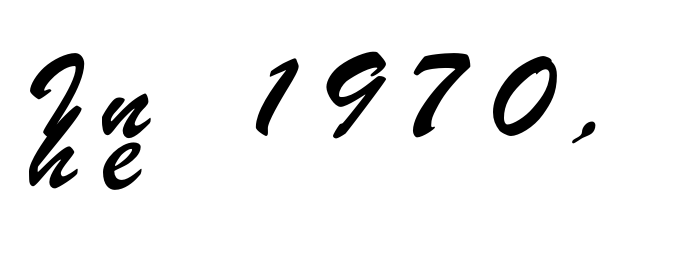
{"serif": "no", "width": "condensed", "stroke_contrast": "low", "x_height": "small", "monospaced": "no", "underline": "no", "align": "left", "line_spacing": "tight", "line_spacing_ratio": 0.97, "letter_spacing": "wide", "letter_spacing_em": 0.47, "glyph_px": 53}
